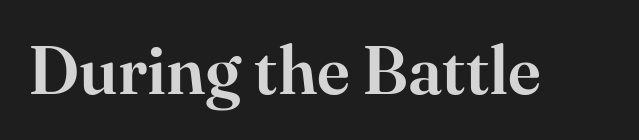
Q: Is the text italic (slanted)? A: No, it is upright.
Q: Is the typeface a serif or a sans-serif typeface? A: Serif.
Q: Is the text underlined? A: No.
Q: Is the spacing between letters normal or unusually wide? A: Normal.
Q: Width (condensed, normal, or wide)? A: Normal.
Q: Stroke contrast? A: High.
Q: x-height? A: Small.
Q: Monospaced? A: No.
